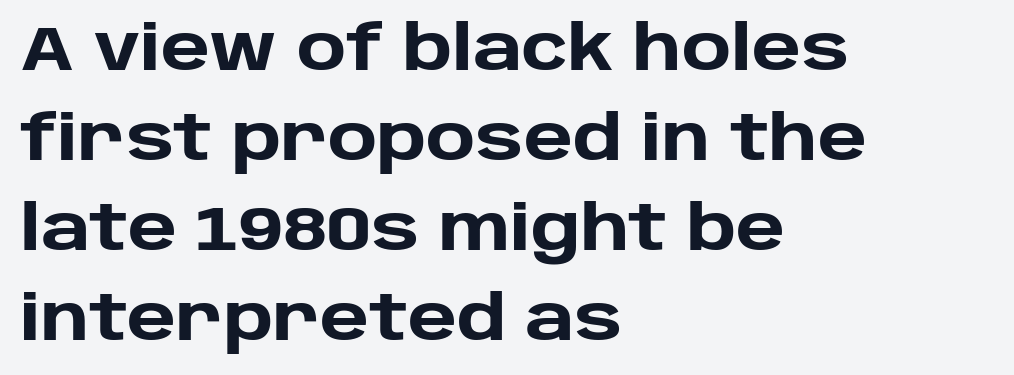
The image shows 62 px heavy sans-serif type, upright; set left-aligned, normal line spacing (1.45x), normal letter spacing, not underlined; low stroke contrast and a large x-height.
